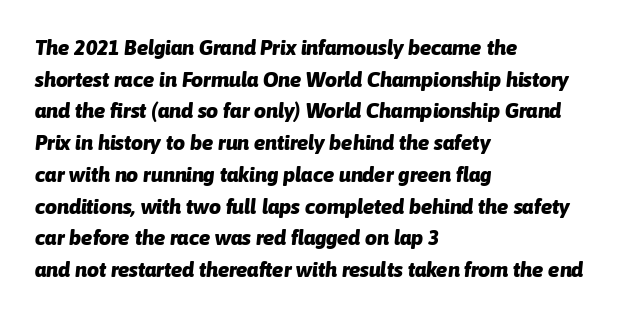
Q: Is the text bold? A: Yes.
Q: Is the text italic (slanted)? A: Yes, it leans right by about 6 degrees.
Q: Is the text underlined? A: No.
Q: How is the paragraph aligned? A: Left-aligned.
Q: Is the spacing between letters normal or unusually wide? A: Normal.
Q: Is the spacing between lines tight, normal or loose? A: Normal.
